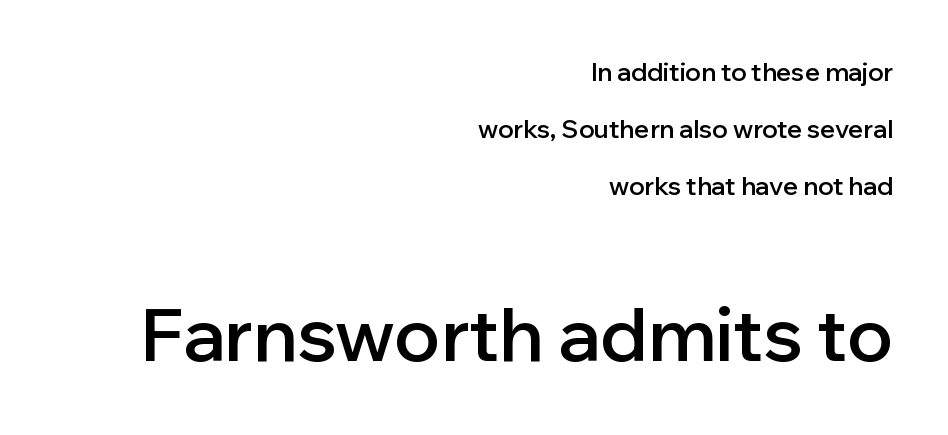
Spacing verdict: proportional, widths tailored to each character. Whoever set this made the second block the dominant, larger element. Vertical spacing — loose. The face used here is a sans, in the tradition of grotesques and geometrics. Posture: upright roman. On the weight axis this lands at semibold, roughly 600.
